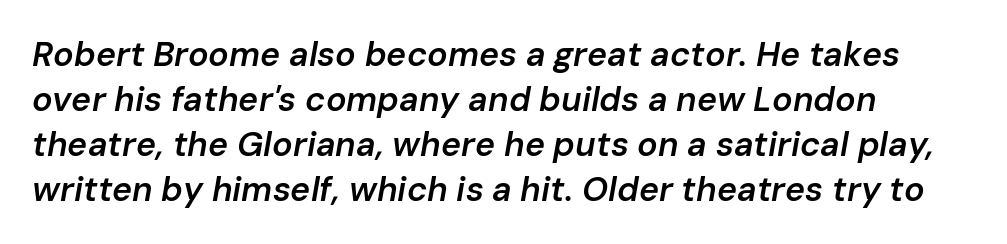
Q: Is the text bold? A: Semi-bold.
Q: Is the text italic (slanted)? A: Yes, it leans right by about 10 degrees.
Q: Is the text underlined? A: No.
Q: How is the paragraph aligned? A: Left-aligned.
Q: Is the spacing between letters normal or unusually wide? A: Normal.
Q: Is the spacing between lines tight, normal or loose? A: Normal.
Q: Width (condensed, normal, or wide)? A: Normal.
Q: Stroke contrast? A: Low.
Q: x-height? A: Medium.
Q: Monospaced? A: No.
